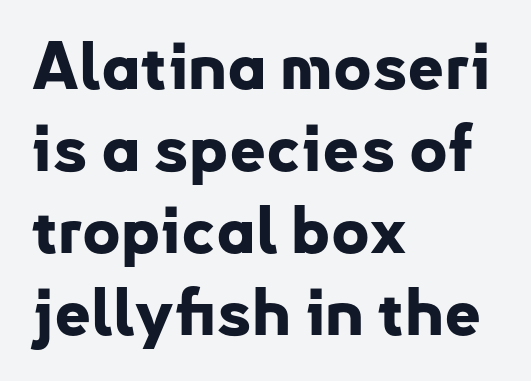
Q: Is the text bold? A: Yes.
Q: Is the text italic (slanted)? A: No, it is upright.
Q: Is the typeface a serif or a sans-serif typeface? A: Sans-serif.
Q: Is the text underlined? A: No.
Q: How is the paragraph aligned? A: Left-aligned.
Q: Is the spacing between letters normal or unusually wide? A: Normal.
Q: Is the spacing between lines tight, normal or loose? A: Normal.
Q: Width (condensed, normal, or wide)? A: Normal.
Q: Stroke contrast? A: Low.
Q: x-height? A: Small.
Q: Monospaced? A: No.
